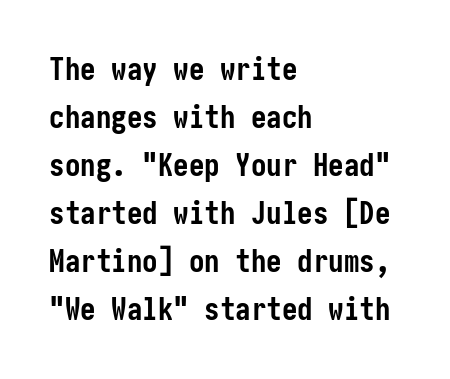
The image shows 31 px semibold, condensed sans-serif type, upright; set left-aligned, normal line spacing (1.55x), normal letter spacing, not underlined; low stroke contrast and a medium x-height.
